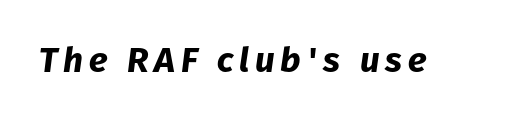
Check under the words: just untouched page. The axis of the letterforms is tilted away from vertical. Each letter keeps its own natural width here, so spacing adapts to shape. The font is running at its bold setting.
